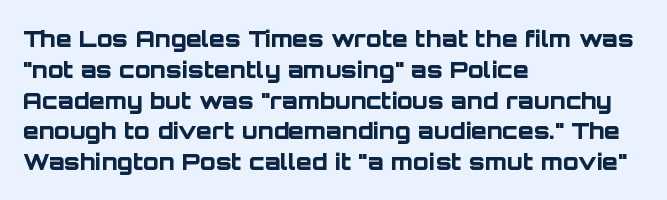
Q: Is the text bold? A: Yes.
Q: Is the text italic (slanted)? A: No, it is upright.
Q: Is the text underlined? A: No.
Q: How is the paragraph aligned? A: Left-aligned.
Q: Is the spacing between letters normal or unusually wide? A: Normal.
Q: Is the spacing between lines tight, normal or loose? A: Normal.
